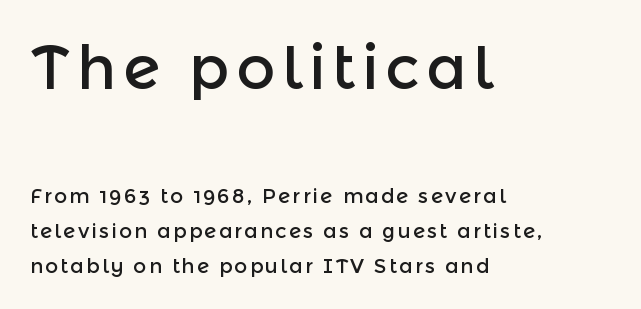
Think of a printed novel: that variable character pitch is what you see here. Observe the absence of serifs on each vertical stroke in this sample. The specimen omits any rule beneath the text block's lines. The paragraph shown leans on its left margin.
